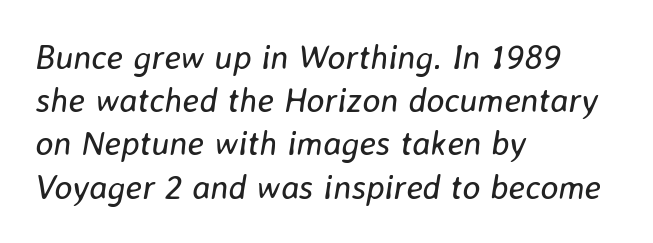
Q: Is the text bold? A: No.
Q: Is the text italic (slanted)? A: Yes, it leans right by about 8 degrees.
Q: Is the text underlined? A: No.
Q: How is the paragraph aligned? A: Left-aligned.
Q: Is the spacing between letters normal or unusually wide? A: Normal.
Q: Is the spacing between lines tight, normal or loose? A: Normal.
Q: Width (condensed, normal, or wide)? A: Normal.
Q: Stroke contrast? A: Low.
Q: x-height? A: Medium.
Q: Monospaced? A: No.
